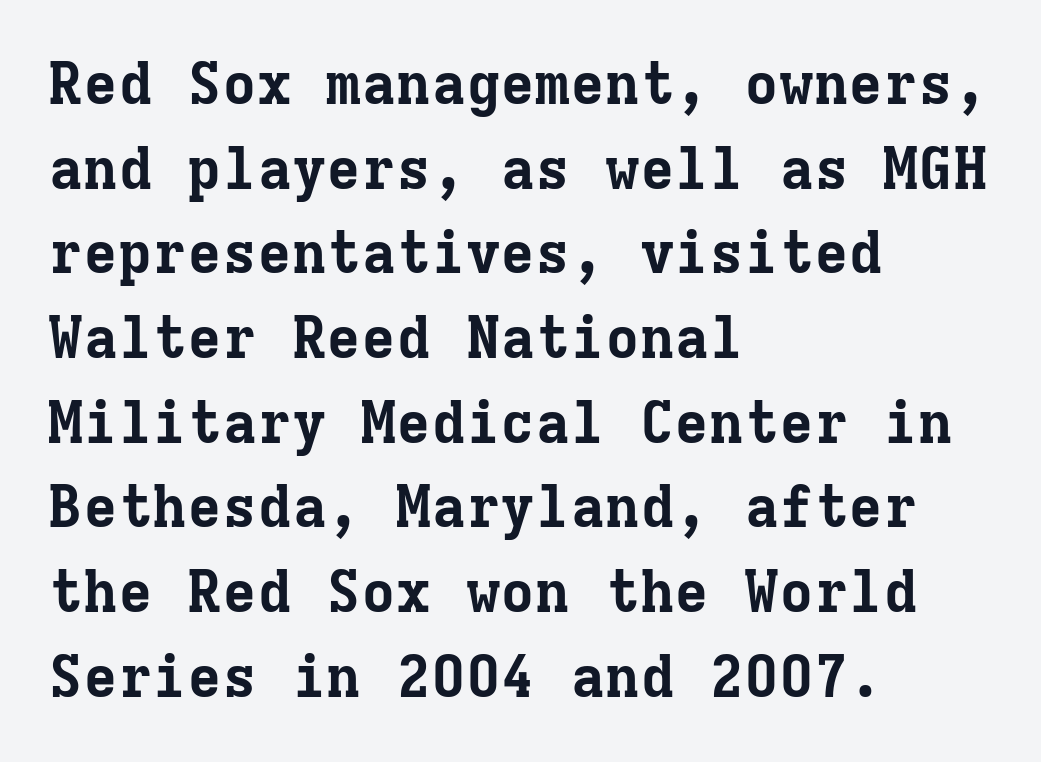
The image shows 58 px bold serif type, upright, monospaced; set left-aligned, normal line spacing (1.46x), normal letter spacing, not underlined; low stroke contrast and a medium x-height.
